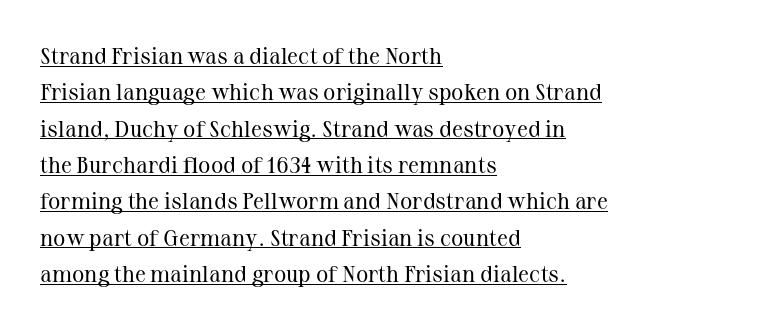
A baseline rule has been typeset under these characters. One-word summary of the alignment: left. The type is set solid horizontally, with unmodified tracking. Evenly set lines give the paragraph a standard silhouette. This reads as an unemphasized weight, regular at the heaviest.
